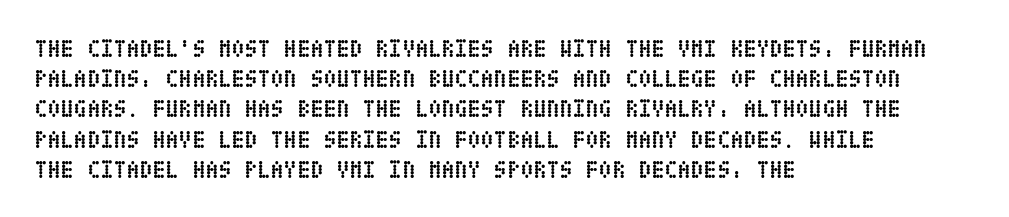
The ragged edge is on the right, which tells us the setting is flush left. The space beneath each line is pristine and unruled. This rendering leaves character spacing at its baseline value. The passage shown stacks its lines at a standard gap. Italic? Not at all — the glyphs are vertical. Emphasis by weight is at full strength: bold.
